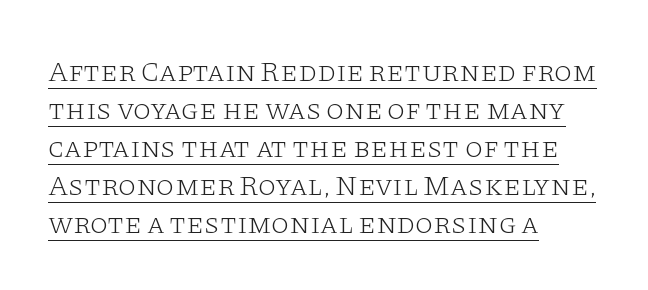
The image shows 29 px light, wide serif type, upright; set left-aligned, normal line spacing (1.31x), normal letter spacing, underlined; low stroke contrast and a large x-height.
